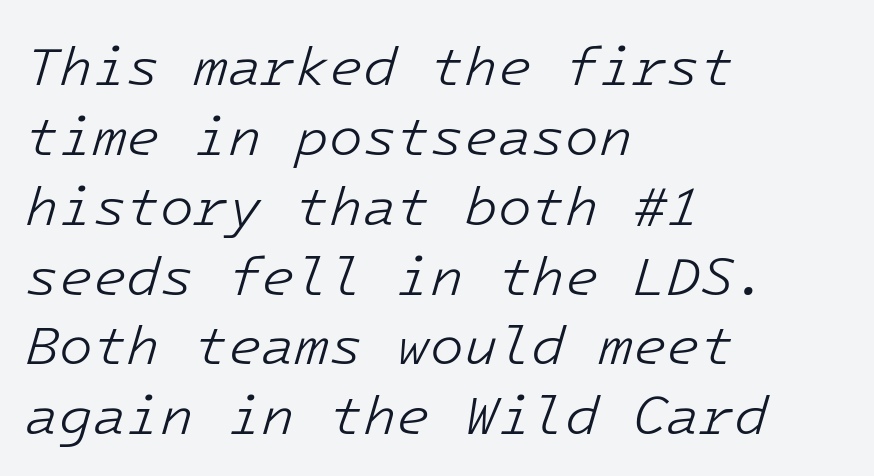
{"italic": "yes", "lean": "right", "slant_degrees": 16, "bold": "no", "weight": "light", "width": "normal", "stroke_contrast": "low", "x_height": "medium", "underline": "no", "align": "left", "line_spacing": "normal", "line_spacing_ratio": 1.27, "letter_spacing": "normal", "letter_spacing_em": 0.0, "glyph_px": 55}
